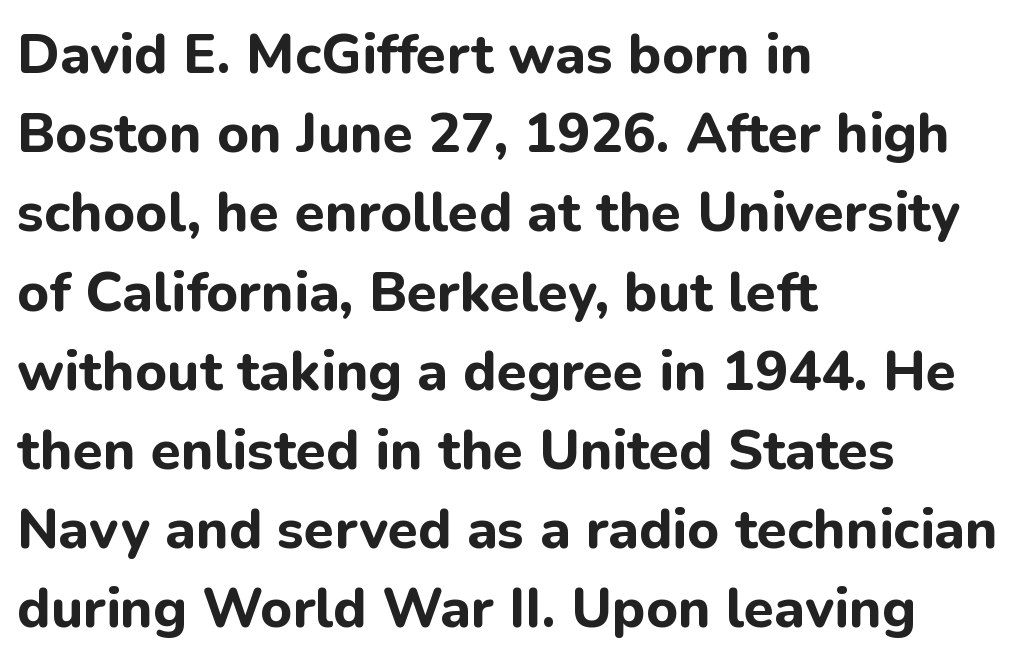
Q: Is the text bold? A: Yes.
Q: Is the text italic (slanted)? A: No, it is upright.
Q: Is the typeface a serif or a sans-serif typeface? A: Sans-serif.
Q: Is the text underlined? A: No.
Q: How is the paragraph aligned? A: Left-aligned.
Q: Is the spacing between letters normal or unusually wide? A: Normal.
Q: Is the spacing between lines tight, normal or loose? A: Normal.
Q: Width (condensed, normal, or wide)? A: Normal.
Q: Stroke contrast? A: Low.
Q: x-height? A: Medium.
Q: Monospaced? A: No.
